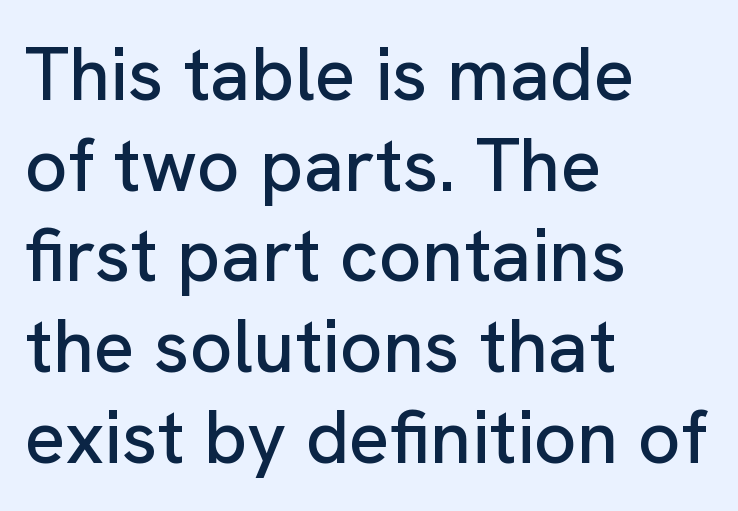
Q: Is the text italic (slanted)? A: No, it is upright.
Q: Is the typeface a serif or a sans-serif typeface? A: Sans-serif.
Q: Is the text underlined? A: No.
Q: How is the paragraph aligned? A: Left-aligned.
Q: Is the spacing between letters normal or unusually wide? A: Normal.
Q: Width (condensed, normal, or wide)? A: Normal.
Q: Stroke contrast? A: Low.
Q: x-height? A: Medium.
Q: Monospaced? A: No.
